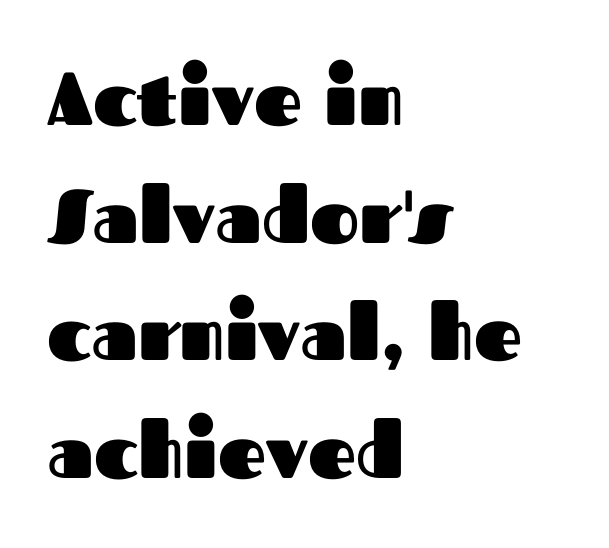
Caption: multi-line text, flush left, ragged right. The type is set solid horizontally, with unmodified tracking. Think of a printed novel: that variable character pitch is what you see here. Interline gaps are of average width in this sample.
